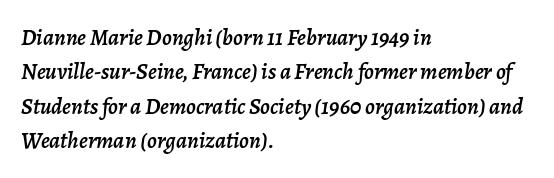
The image shows 23 px text type, italic (leaning right); set left-aligned, normal line spacing (1.5x), normal letter spacing, not underlined.
